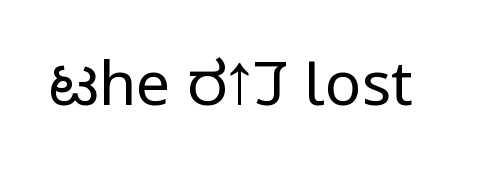
Q: Is the text bold? A: No.
Q: Is the text italic (slanted)? A: No, it is upright.
Q: Is the typeface a serif or a sans-serif typeface? A: Sans-serif.
Q: Is the text underlined? A: No.
Q: Is the spacing between letters normal or unusually wide? A: Normal.
Q: Width (condensed, normal, or wide)? A: Condensed.
Q: Stroke contrast? A: Low.
Q: x-height? A: Large.
Q: Monospaced? A: No.
